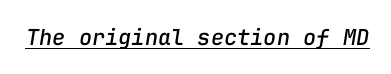
Looking at the ascenders, they clearly lean. The specimen includes a rule beneath the text block's lines. The passage shown has conventional tracking throughout.
